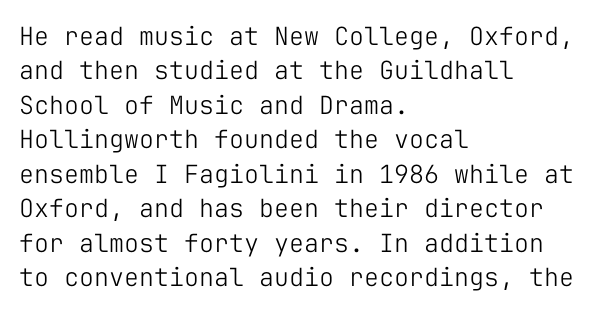
The image shows 25 px text type, upright; set left-aligned, normal line spacing (1.38x), normal letter spacing, not underlined.
